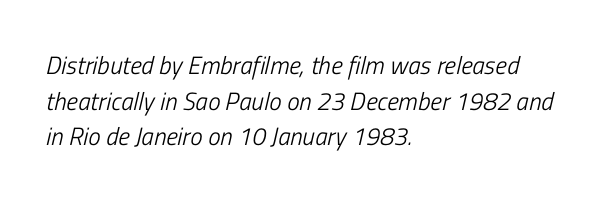
Q: Is the text bold? A: No.
Q: Is the text italic (slanted)? A: Yes, it leans right by about 13 degrees.
Q: Is the text underlined? A: No.
Q: How is the paragraph aligned? A: Left-aligned.
Q: Is the spacing between letters normal or unusually wide? A: Normal.
Q: Is the spacing between lines tight, normal or loose? A: Normal.
